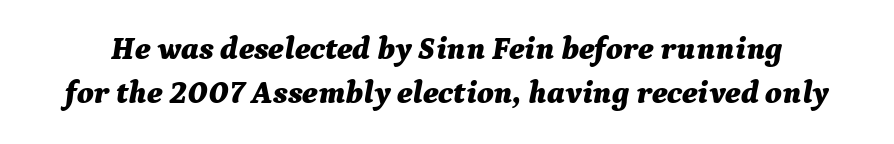
Q: Is the text bold? A: Yes.
Q: Is the text italic (slanted)? A: Yes, it leans right by about 9 degrees.
Q: Is the text underlined? A: No.
Q: Is the spacing between letters normal or unusually wide? A: Normal.
Q: Is the spacing between lines tight, normal or loose? A: Normal.
Q: Width (condensed, normal, or wide)? A: Normal.
Q: Stroke contrast? A: Medium.
Q: x-height? A: Medium.
Q: Monospaced? A: No.
